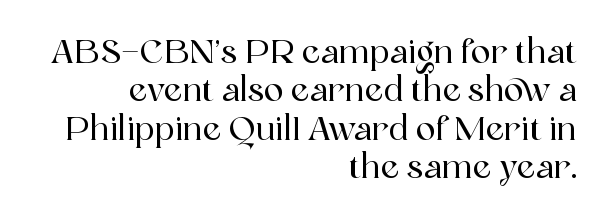
The image shows 33 px serif type, upright; set right-aligned, line spacing 1.16x, normal letter spacing, not underlined; a medium x-height.
